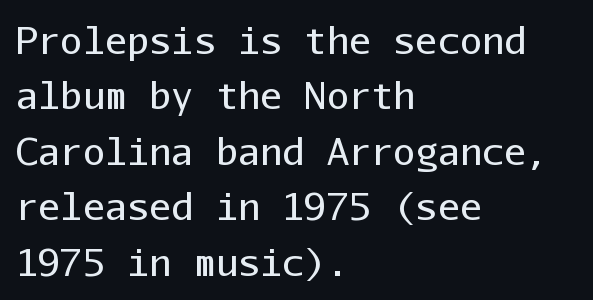
Q: Is the text bold? A: No.
Q: Is the text italic (slanted)? A: No, it is upright.
Q: Is the typeface a serif or a sans-serif typeface? A: Sans-serif.
Q: Is the text underlined? A: No.
Q: How is the paragraph aligned? A: Left-aligned.
Q: Is the spacing between letters normal or unusually wide? A: Normal.
Q: Is the spacing between lines tight, normal or loose? A: Normal.
Q: Width (condensed, normal, or wide)? A: Normal.
Q: Stroke contrast? A: Low.
Q: x-height? A: Medium.
Q: Monospaced? A: Yes.
